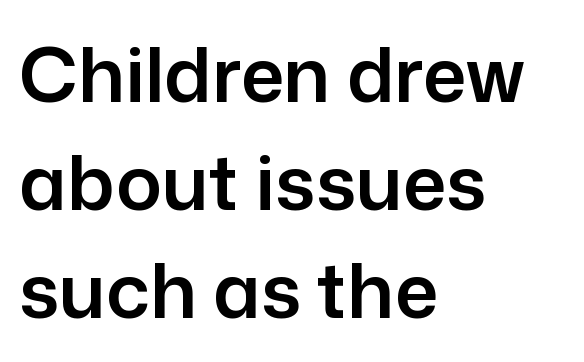
{"serif": "no", "italic": "no", "width": "normal", "stroke_contrast": "low", "x_height": "medium", "monospaced": "no", "underline": "no", "align": "left", "line_spacing": "normal", "line_spacing_ratio": 1.42, "letter_spacing": "normal", "letter_spacing_em": 0.0, "glyph_px": 76}
